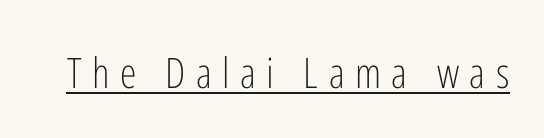
The image shows 42 px light, condensed sans-serif type, upright; set unusually wide letter spacing (+0.25 em), underlined; low stroke contrast and a medium x-height.
